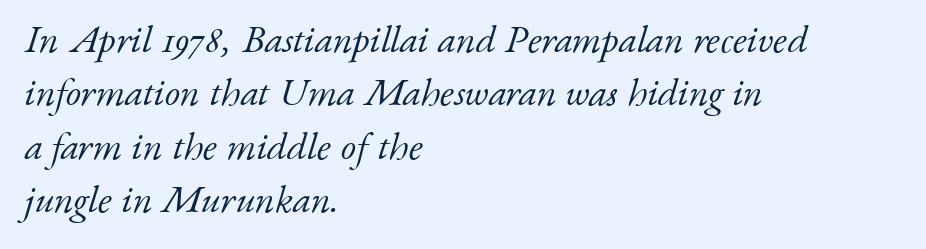
Q: Is the text bold? A: No.
Q: Is the text italic (slanted)? A: Yes, it leans right by about 17 degrees.
Q: Is the typeface a serif or a sans-serif typeface? A: Serif.
Q: Is the text underlined? A: No.
Q: How is the paragraph aligned? A: Left-aligned.
Q: Is the spacing between letters normal or unusually wide? A: Normal.
Q: Is the spacing between lines tight, normal or loose? A: Normal.
Q: Width (condensed, normal, or wide)? A: Normal.
Q: Stroke contrast? A: Low.
Q: x-height? A: Small.
Q: Monospaced? A: No.
